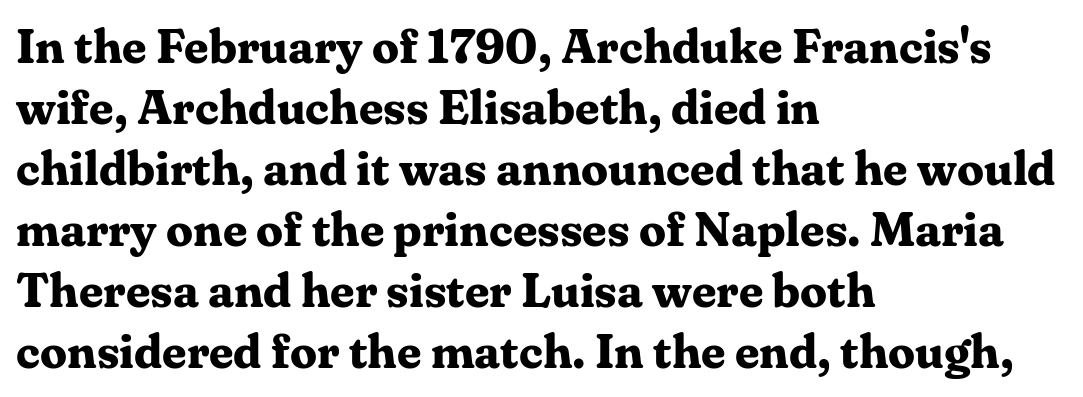
Examine the stroke ends and you'll spot serifs. The typography opts for an upright posture over an oblique one. Unmarked baselines from the first word to the last. In terms of weight, the rendering is a true, heavy bold. Note the varied advance widths — an 'i' is clearly narrower than an 'm'.
